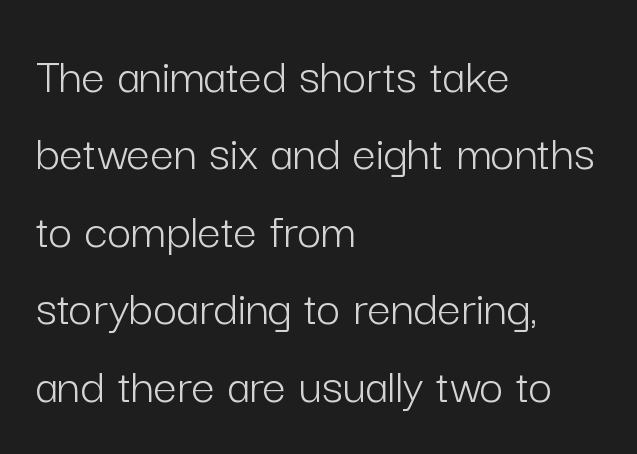
Interline gaps are of average width in this sample. Spacing verdict: proportional, widths tailored to each character. Unlike a traditional serif, this face leaves its strokes unadorned. Is the letter spacing exaggerated? No — it looks like the ordinary default. Ink coverage per letter is moderate at most.
